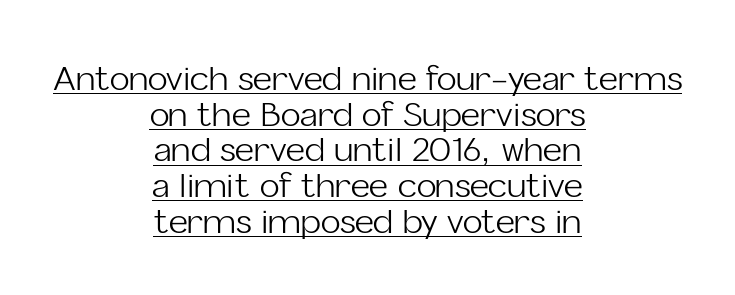
Q: Is the text bold? A: No.
Q: Is the text italic (slanted)? A: No, it is upright.
Q: Is the typeface a serif or a sans-serif typeface? A: Sans-serif.
Q: Is the text underlined? A: Yes.
Q: How is the paragraph aligned? A: Centered.
Q: Is the spacing between letters normal or unusually wide? A: Normal.
Q: Is the spacing between lines tight, normal or loose? A: Tight.
Q: Width (condensed, normal, or wide)? A: Normal.
Q: Stroke contrast? A: Low.
Q: x-height? A: Medium.
Q: Monospaced? A: No.
